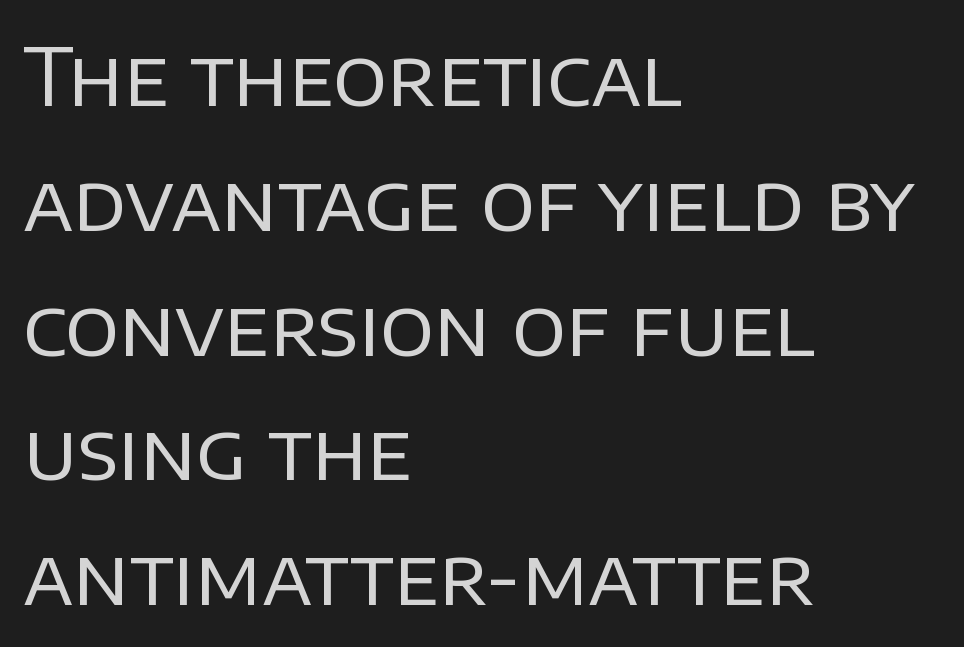
The rendering uses natural spacing where letterforms have individual widths. Unlike a traditional serif, this face leaves its strokes unadorned. The glyphs are unaccompanied by any horizontal stroke below them. Tracking here is standard; glyphs follow each other at the usual distance. The font's upright variant was chosen for this text. How would I describe the line gaps? Plain and ordinary.
